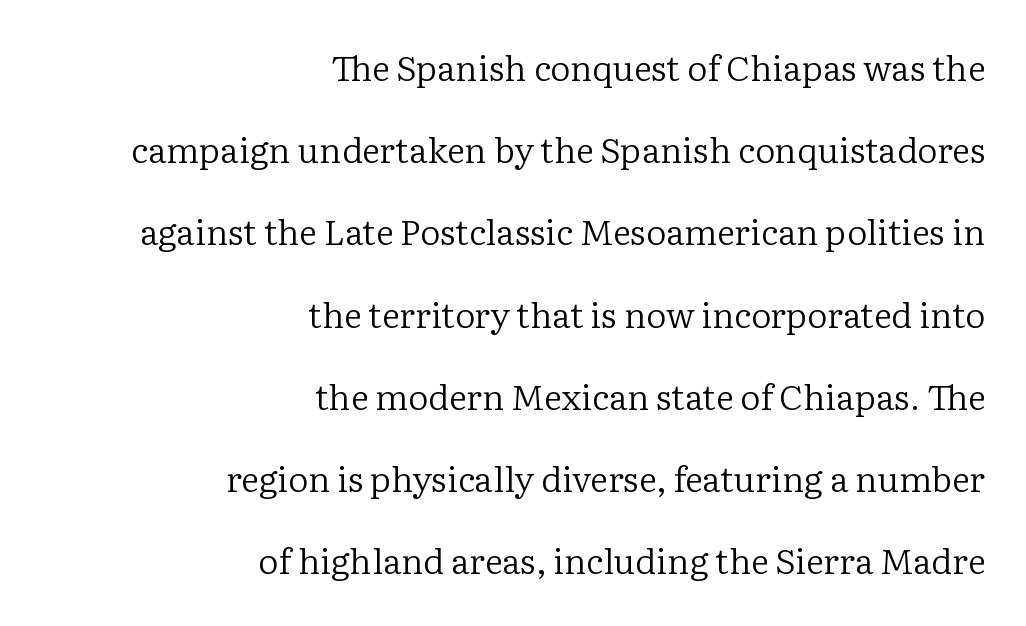
{"serif": "yes", "italic": "no", "bold": "no", "weight": "regular", "width": "normal", "stroke_contrast": "low", "x_height": "medium", "monospaced": "no", "underline": "no", "align": "right", "line_spacing": "loose", "line_spacing_ratio": 2.35, "letter_spacing": "normal", "letter_spacing_em": 0.0, "glyph_px": 35}
